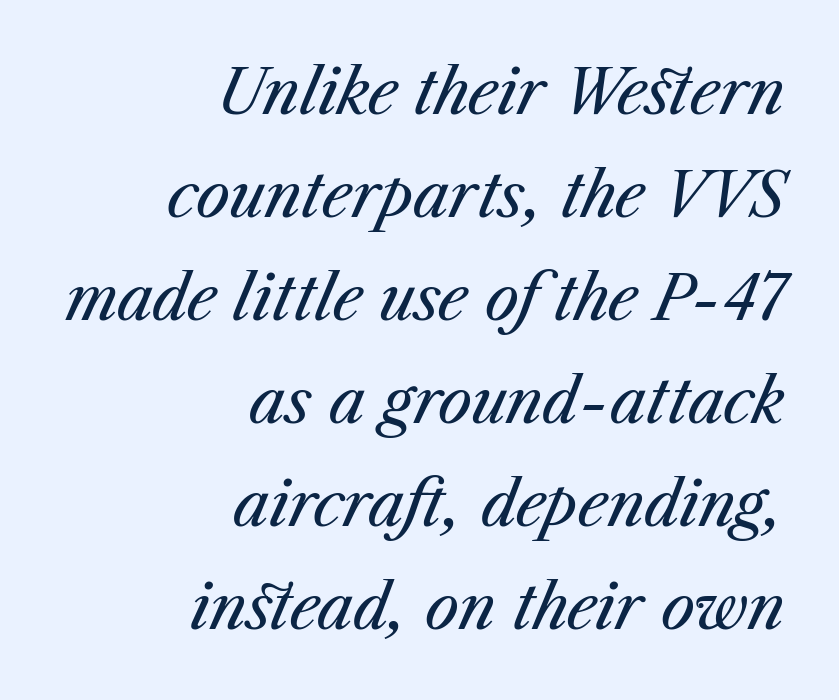
Weight: regular or lighter. If you drew a line through each stem, it would be angled. These lines are set flush right with a ragged left edge. The letters sit at their default tracking, neither squeezed nor spread. This block has exactly the height ordinary leading produces. Do the characters align in a grid? No, the font is proportional.
